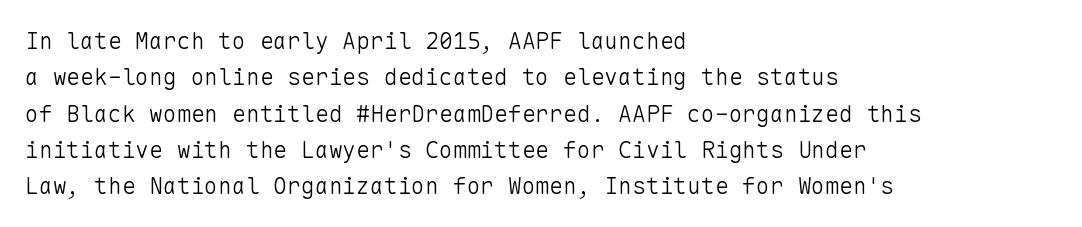
The image shows 23 px text type, upright; set left-aligned, normal line spacing (1.58x), normal letter spacing, not underlined.
